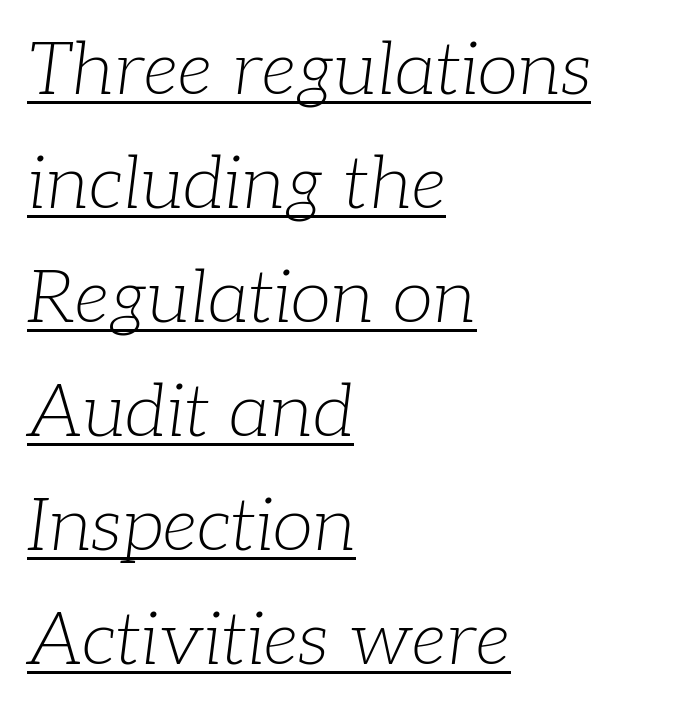
{"serif": "yes", "italic": "yes", "lean": "right", "slant_degrees": 7, "bold": "no", "weight": "light", "width": "normal", "stroke_contrast": "low", "x_height": "medium", "monospaced": "no", "underline": "yes", "align": "left", "line_spacing": "normal", "line_spacing_ratio": 1.54, "letter_spacing": "normal", "letter_spacing_em": 0.0, "glyph_px": 74}
